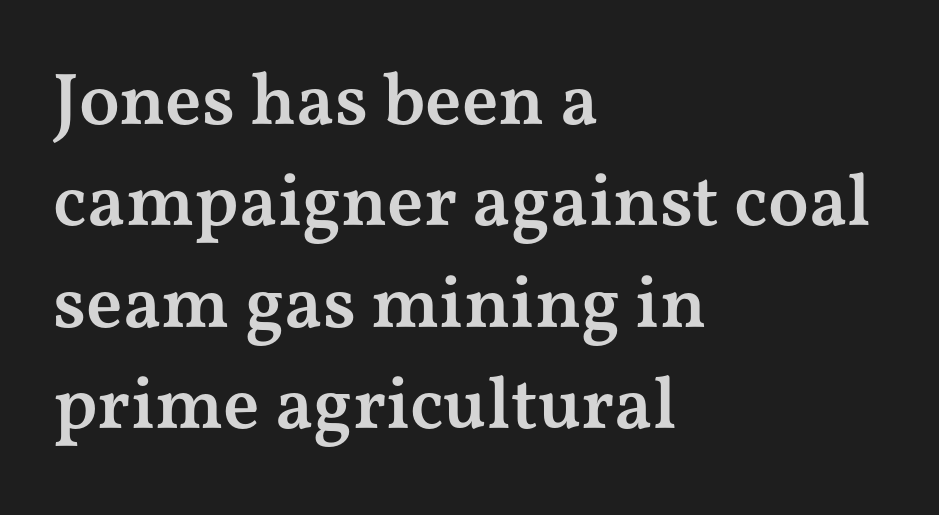
{"serif": "yes", "italic": "no", "bold": "semi", "weight": "semibold", "width": "wide", "stroke_contrast": "medium", "x_height": "medium", "monospaced": "no", "underline": "no", "align": "left", "line_spacing": "normal", "line_spacing_ratio": 1.37, "letter_spacing": "normal", "letter_spacing_em": 0.0, "glyph_px": 74}
